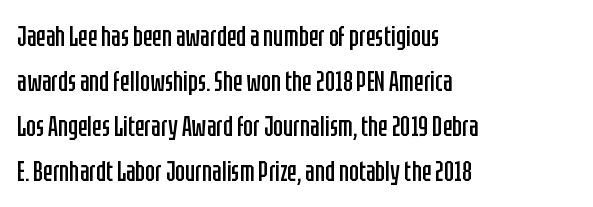
Q: Is the text bold? A: No.
Q: Is the text italic (slanted)? A: No, it is upright.
Q: Is the typeface a serif or a sans-serif typeface? A: Sans-serif.
Q: Is the text underlined? A: No.
Q: How is the paragraph aligned? A: Left-aligned.
Q: Is the spacing between letters normal or unusually wide? A: Normal.
Q: Is the spacing between lines tight, normal or loose? A: Normal.
Q: Width (condensed, normal, or wide)? A: Condensed.
Q: Stroke contrast? A: Low.
Q: x-height? A: Large.
Q: Monospaced? A: No.
